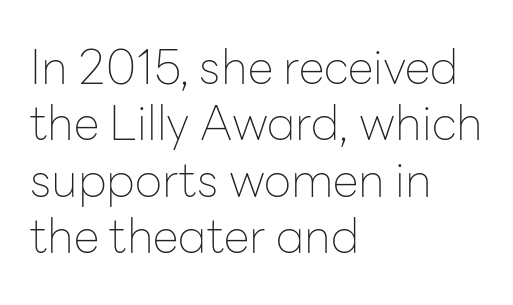
The image shows 47 px thin sans-serif type, upright; set left-aligned, line spacing 1.2x, normal letter spacing, not underlined; low stroke contrast and a medium x-height.
